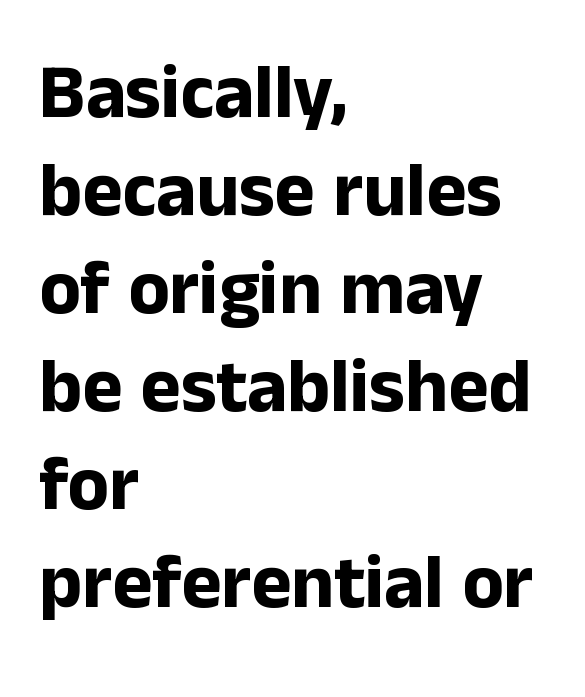
The image shows 76 px bold sans-serif type, upright; set left-aligned, normal line spacing (1.29x), normal letter spacing, not underlined; low stroke contrast and a medium x-height.
